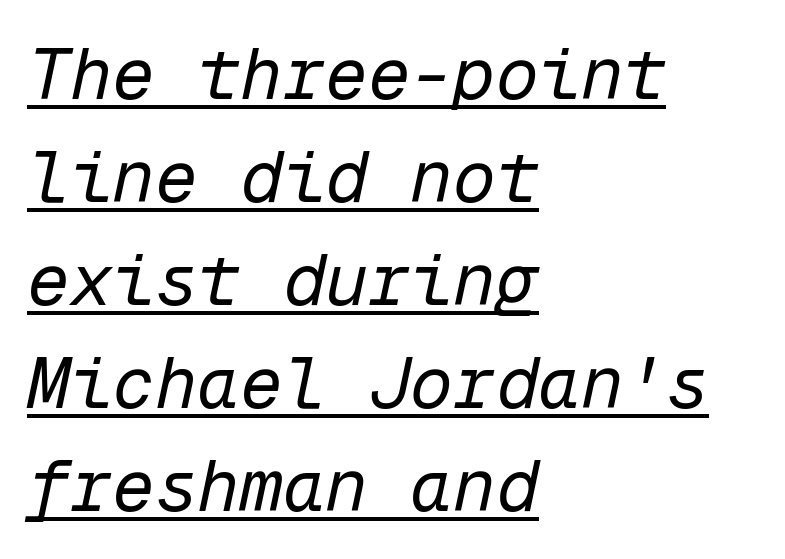
{"italic": "yes", "lean": "right", "slant_degrees": 12, "bold": "no", "weight": "regular", "width": "normal", "stroke_contrast": "low", "x_height": "medium", "monospaced": "yes", "underline": "yes", "align": "left", "line_spacing": "normal", "line_spacing_ratio": 1.45, "letter_spacing": "normal", "letter_spacing_em": 0.0, "glyph_px": 71}
